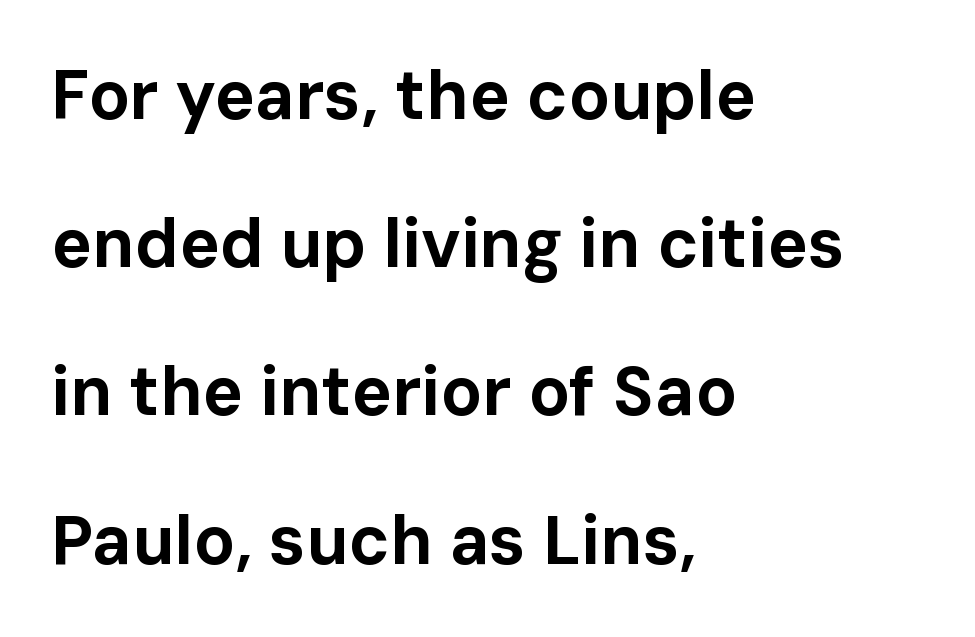
Glance below the letters and you will spot only blank space. Notice how thick the strokes are: this is what a full bold looks like. Looks like regular typesetting: each glyph gets only the width it needs. This sample uses plain, unmodified letter spacing.
